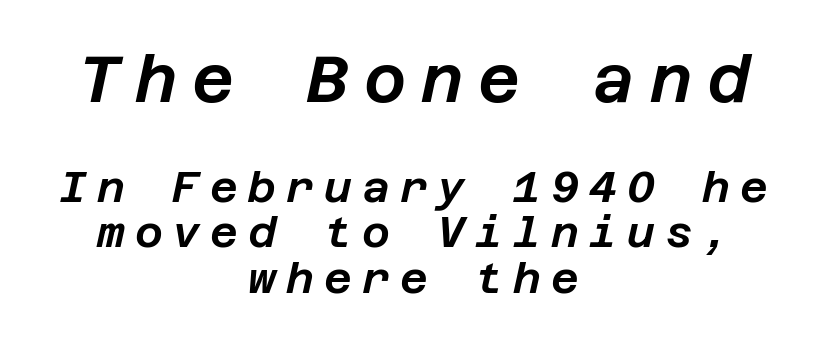
Notice how the stems are inclined rather than vertical — that's the hallmark of italics. The rag falls on both sides of this text block equally. Someone cranked the tracking dial way up on this one. Here the first block reads like a headline and the second like body copy.
